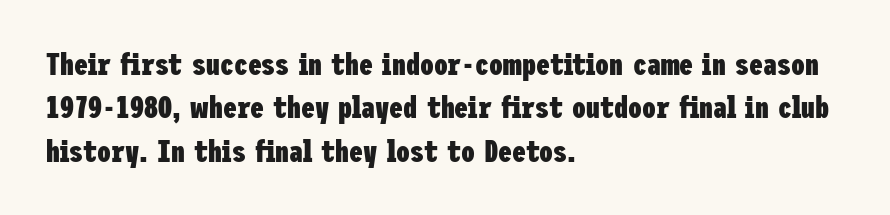
The image shows 31 px heavy, condensed sans-serif type, upright; set left-aligned, normal line spacing (1.4x), normal letter spacing, not underlined; low stroke contrast and a medium x-height.
